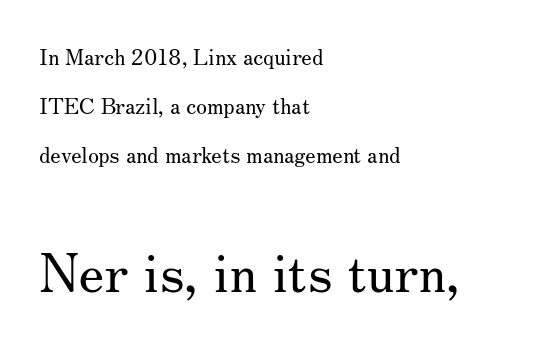
Q: Is the text bold? A: No.
Q: Is the text italic (slanted)? A: No, it is upright.
Q: Is the typeface a serif or a sans-serif typeface? A: Serif.
Q: Is the text underlined? A: No.
Q: How is the paragraph aligned? A: Left-aligned.
Q: Is the spacing between letters normal or unusually wide? A: Normal.
Q: Is the spacing between lines tight, normal or loose? A: Loose.
Q: Which block of text is set in a larger size, the first (top) or the second (bottom)? A: The second (bottom) one.
Q: Width (condensed, normal, or wide)? A: Normal.
Q: Stroke contrast? A: Medium.
Q: x-height? A: Small.
Q: Monospaced? A: No.
